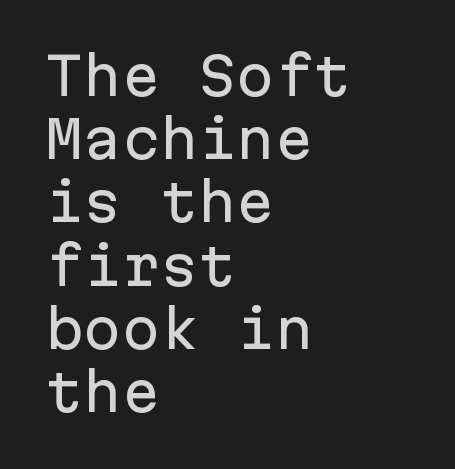
{"serif": "no", "italic": "no", "width": "normal", "stroke_contrast": "low", "x_height": "medium", "monospaced": "yes", "underline": "no", "align": "left", "line_spacing_ratio": 1.24, "letter_spacing": "normal", "letter_spacing_em": 0.0, "glyph_px": 51}
